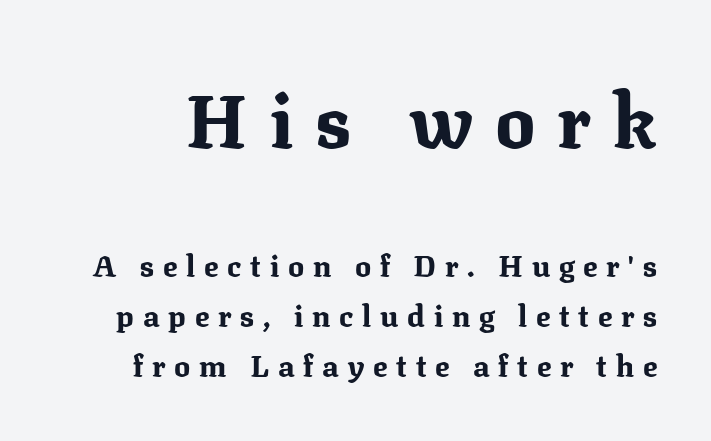
The image shows 75 px bold serif type, upright; set normal line spacing (1.67x), unusually wide letter spacing (+0.29 em), not underlined; the first (top) block is 2.5x larger; medium stroke contrast and a medium x-height.
